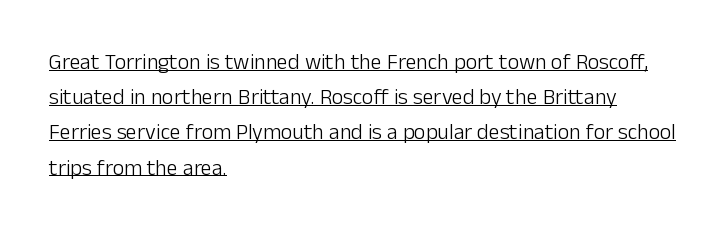
Q: Is the text bold? A: No.
Q: Is the text italic (slanted)? A: No, it is upright.
Q: Is the text underlined? A: Yes.
Q: How is the paragraph aligned? A: Left-aligned.
Q: Is the spacing between letters normal or unusually wide? A: Normal.
Q: Is the spacing between lines tight, normal or loose? A: Normal.
